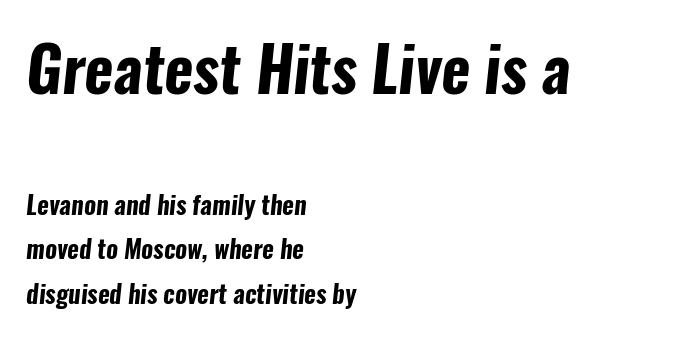
{"serif": "no", "bold": "yes", "weight": "bold", "width": "condensed", "stroke_contrast": "low", "x_height": "medium", "monospaced": "no", "underline": "no", "align": "left", "line_spacing_ratio": 1.79, "letter_spacing": "normal", "letter_spacing_em": 0.0, "larger_block": "first", "size_ratio": 2.48, "glyph_px": 62}
